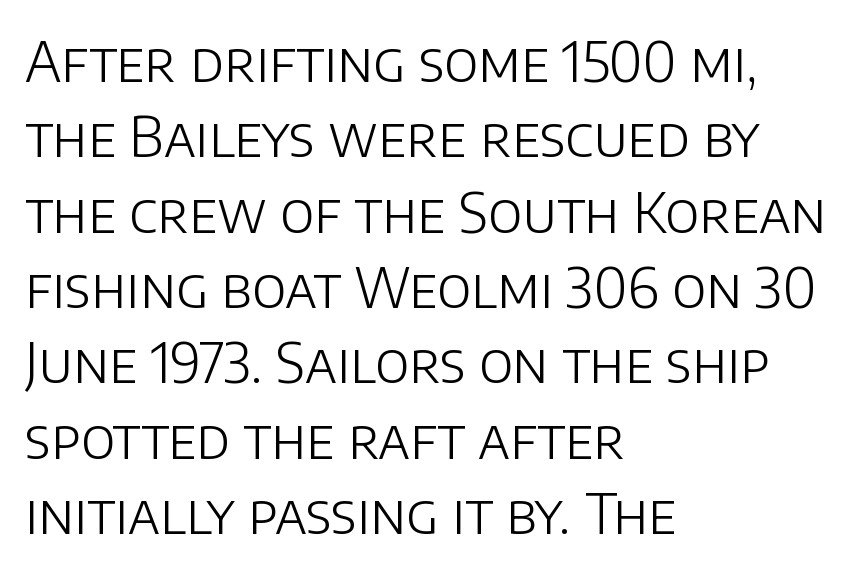
Q: Is the text bold? A: No.
Q: Is the text italic (slanted)? A: No, it is upright.
Q: Is the typeface a serif or a sans-serif typeface? A: Sans-serif.
Q: Is the text underlined? A: No.
Q: How is the paragraph aligned? A: Left-aligned.
Q: Is the spacing between letters normal or unusually wide? A: Normal.
Q: Is the spacing between lines tight, normal or loose? A: Normal.
Q: Width (condensed, normal, or wide)? A: Normal.
Q: Stroke contrast? A: Low.
Q: x-height? A: Large.
Q: Monospaced? A: No.
